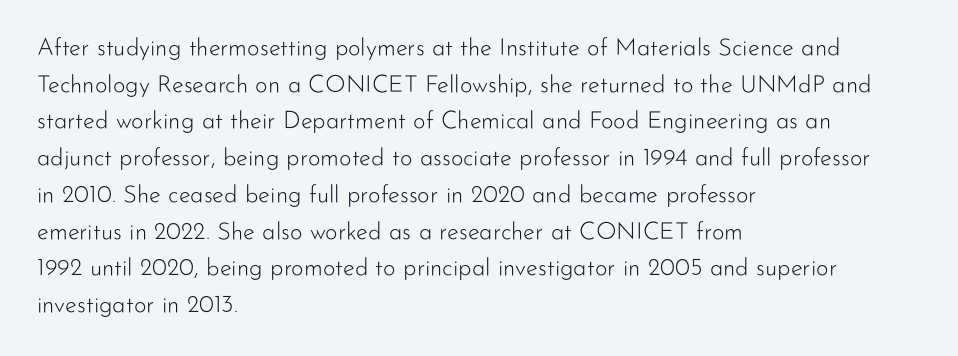
Q: Is the text bold? A: No.
Q: Is the text italic (slanted)? A: No, it is upright.
Q: Is the text underlined? A: No.
Q: How is the paragraph aligned? A: Left-aligned.
Q: Is the spacing between letters normal or unusually wide? A: Normal.
Q: Is the spacing between lines tight, normal or loose? A: Normal.
